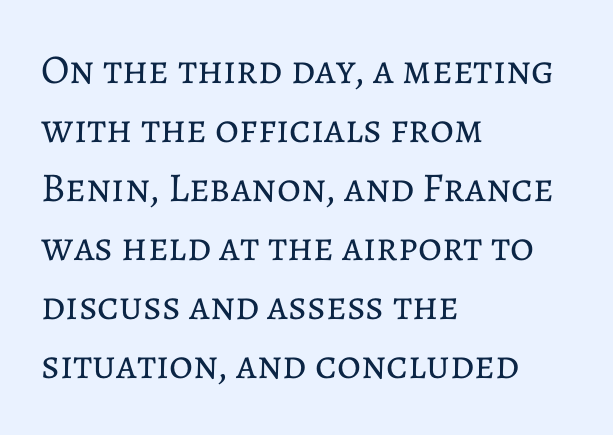
The image shows 41 px regular-weight type, upright; set left-aligned, normal line spacing (1.44x), normal letter spacing, not underlined; low stroke contrast and a medium x-height.
